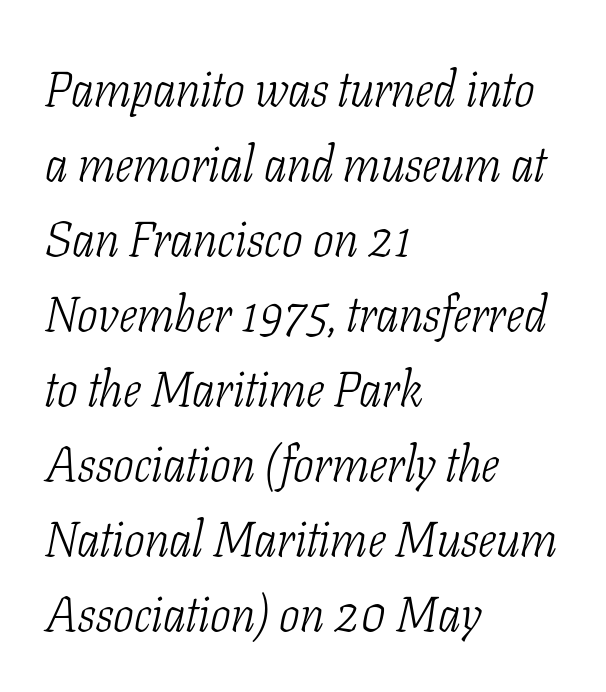
Q: Is the text bold? A: No.
Q: Is the text italic (slanted)? A: Yes, it leans right by about 11 degrees.
Q: Is the typeface a serif or a sans-serif typeface? A: Serif.
Q: Is the text underlined? A: No.
Q: How is the paragraph aligned? A: Left-aligned.
Q: Is the spacing between letters normal or unusually wide? A: Normal.
Q: Is the spacing between lines tight, normal or loose? A: Normal.
Q: Width (condensed, normal, or wide)? A: Condensed.
Q: Stroke contrast? A: Low.
Q: x-height? A: Medium.
Q: Monospaced? A: No.
